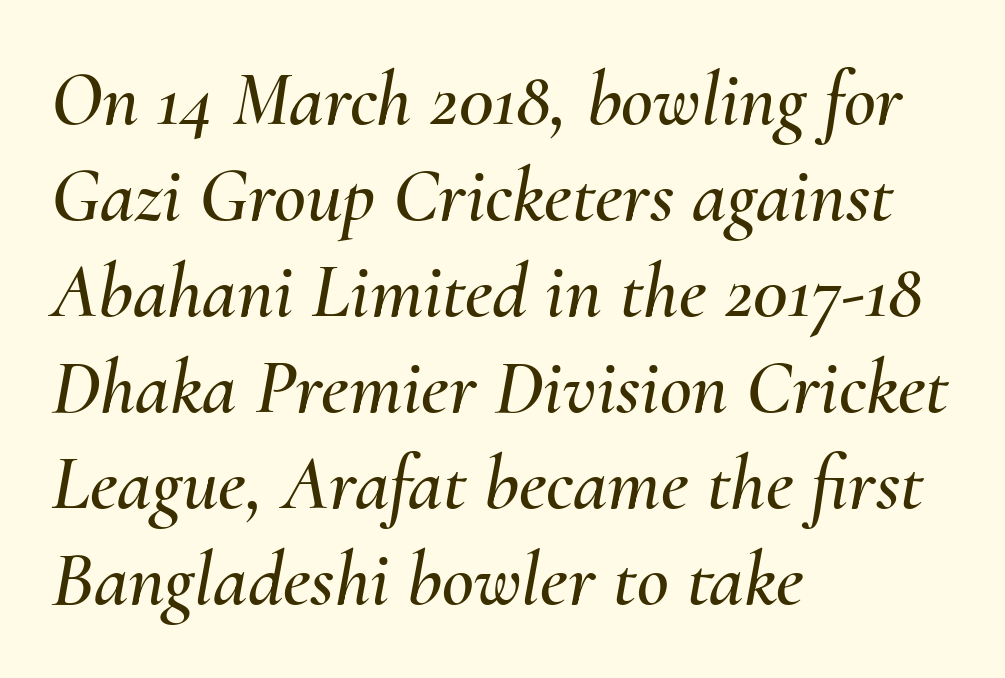
The baseline area is clear. Notice how the stems are inclined rather than vertical — that's the hallmark of italics. Alignment: flush left. Here the designer chose a conventional face with non-uniform glyph widths. Spacing between characters is what you'd get straight out of the box.
